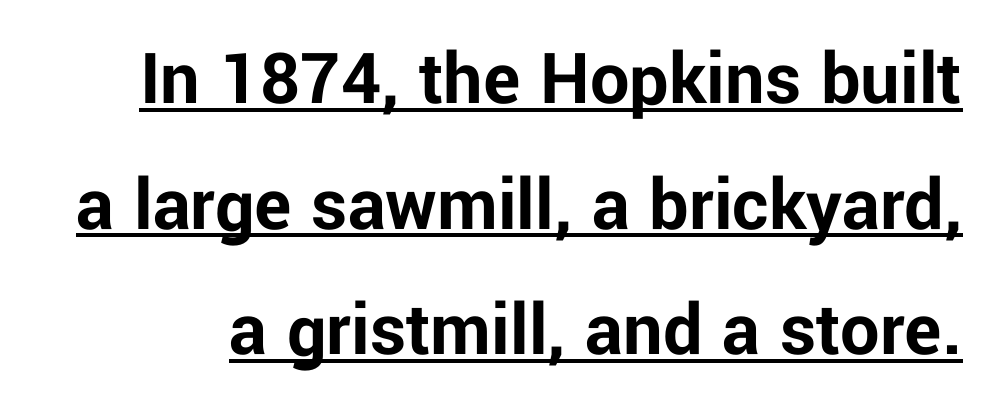
Q: Is the text bold? A: Yes.
Q: Is the text italic (slanted)? A: No, it is upright.
Q: Is the typeface a serif or a sans-serif typeface? A: Sans-serif.
Q: Is the text underlined? A: Yes.
Q: Is the spacing between letters normal or unusually wide? A: Normal.
Q: Is the spacing between lines tight, normal or loose? A: Normal.
Q: Width (condensed, normal, or wide)? A: Normal.
Q: Stroke contrast? A: Low.
Q: x-height? A: Medium.
Q: Monospaced? A: No.
